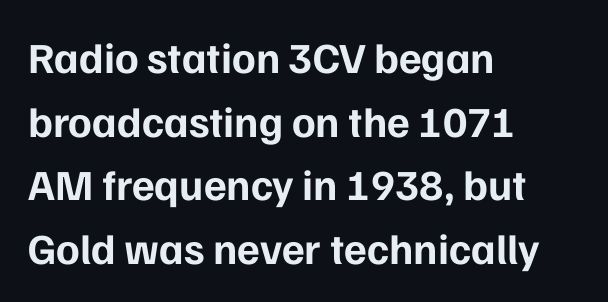
Q: Is the text bold? A: Yes.
Q: Is the text italic (slanted)? A: No, it is upright.
Q: Is the typeface a serif or a sans-serif typeface? A: Sans-serif.
Q: Is the text underlined? A: No.
Q: How is the paragraph aligned? A: Left-aligned.
Q: Is the spacing between letters normal or unusually wide? A: Normal.
Q: Is the spacing between lines tight, normal or loose? A: Normal.
Q: Width (condensed, normal, or wide)? A: Normal.
Q: Stroke contrast? A: Low.
Q: x-height? A: Medium.
Q: Monospaced? A: No.
